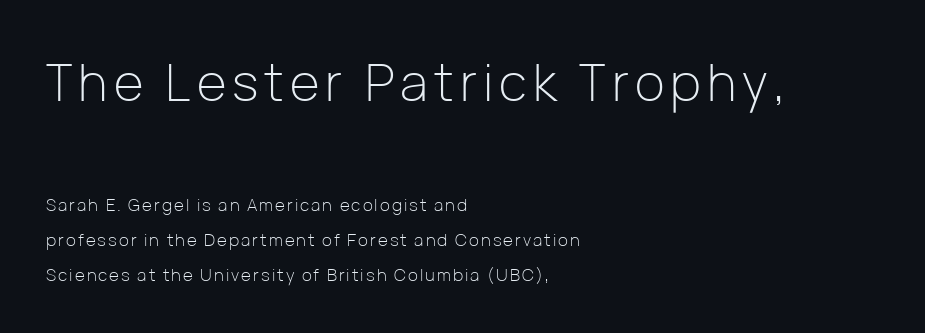
{"serif": "no", "italic": "no", "bold": "no", "weight": "light", "width": "normal", "stroke_contrast": "low", "x_height": "medium", "monospaced": "no", "underline": "no", "align": "left", "line_spacing": "loose", "line_spacing_ratio": 2.06, "larger_block": "first", "size_ratio": 3.0, "glyph_px": 51}
